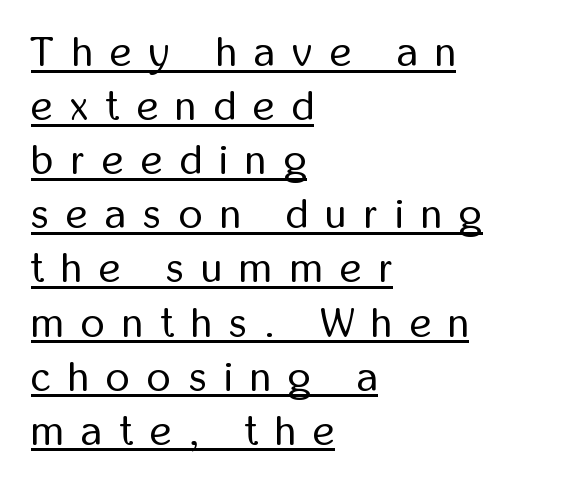
Does the lettering tilt? It doesn't — this is upright. In designer terms, the underline attribute is active on this setting. Honestly, the row spacing looks completely unremarkable. This reads as an unemphasized weight, regular at the heaviest.
